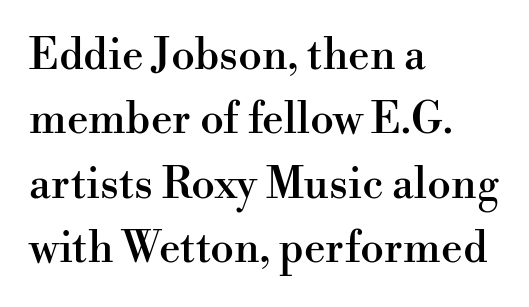
{"serif": "yes", "italic": "no", "width": "normal", "stroke_contrast": "high", "x_height": "small", "monospaced": "no", "underline": "no", "align": "left", "line_spacing": "normal", "line_spacing_ratio": 1.5, "letter_spacing": "normal", "letter_spacing_em": 0.0, "glyph_px": 43}
